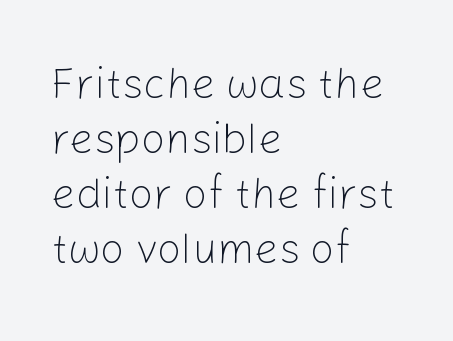
{"serif": "no", "italic": "no", "bold": "no", "weight": "light", "width": "normal", "stroke_contrast": "low", "x_height": "medium", "monospaced": "no", "underline": "no", "align": "left", "line_spacing": "normal", "line_spacing_ratio": 1.28, "letter_spacing": "normal", "letter_spacing_em": 0.0, "glyph_px": 43}
